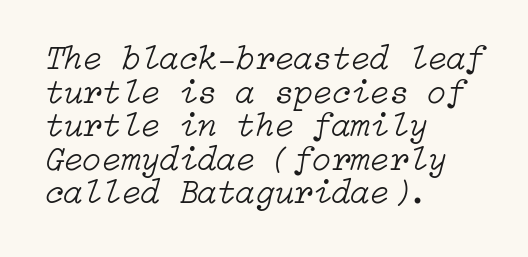
{"italic": "yes", "lean": "right", "slant_degrees": 15, "bold": "no", "weight": "light", "width": "normal", "stroke_contrast": "low", "x_height": "medium", "underline": "no", "align": "left", "line_spacing": "tight", "line_spacing_ratio": 0.96, "letter_spacing": "normal", "letter_spacing_em": 0.0, "glyph_px": 35}
